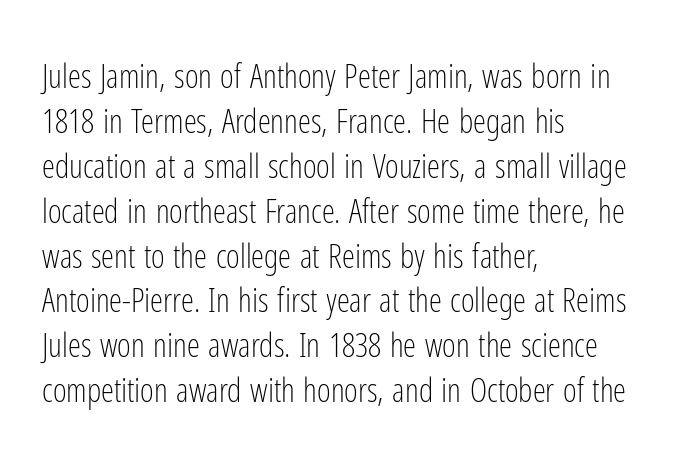
Notice how the stems are strictly vertical — no italics here. These lines are set flush left with a ragged right edge. A sans-serif font was chosen for this passage. How would I describe the line gaps? Plain and ordinary. Clear beneath every line of the passage.
